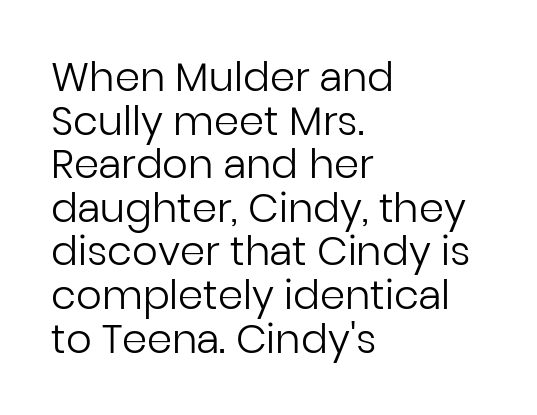
{"serif": "no", "italic": "no", "bold": "no", "weight": "regular", "width": "normal", "stroke_contrast": "low", "x_height": "medium", "monospaced": "no", "underline": "no", "align": "left", "line_spacing": "tight", "line_spacing_ratio": 1.09, "letter_spacing": "normal", "letter_spacing_em": 0.0, "glyph_px": 40}
